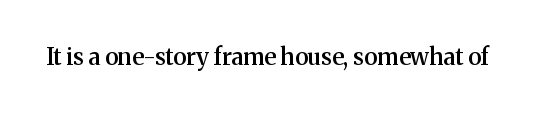
Q: Is the text bold? A: Semi-bold.
Q: Is the text italic (slanted)? A: No, it is upright.
Q: Is the text underlined? A: No.
Q: Is the spacing between letters normal or unusually wide? A: Normal.
